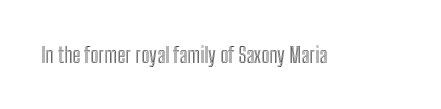
Tall strokes in this sample are plumb rather than angled. Short note: letters normally spaced. Lines of text with bare space underneath.
